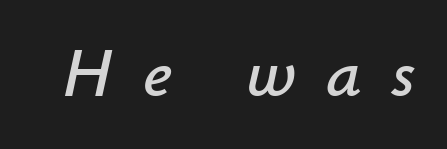
Q: Is the text italic (slanted)? A: Yes, it leans right by about 12 degrees.
Q: Is the text underlined? A: No.
Q: Is the spacing between letters normal or unusually wide? A: Unusually wide.
Q: Width (condensed, normal, or wide)? A: Normal.
Q: Stroke contrast? A: Low.
Q: x-height? A: Small.
Q: Monospaced? A: No.
